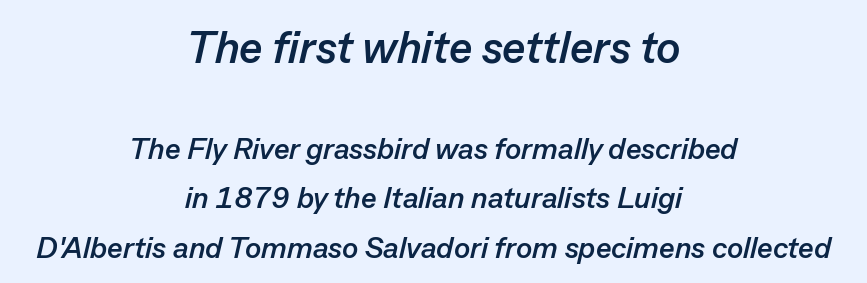
The face used here appears at its bigger size in the upper chunk. Regular leading. Standard letterfit; no display-style spreading of the glyphs. Clear beneath every line of the passage. The letters advance in unequal steps, a hallmark of proportional type.
